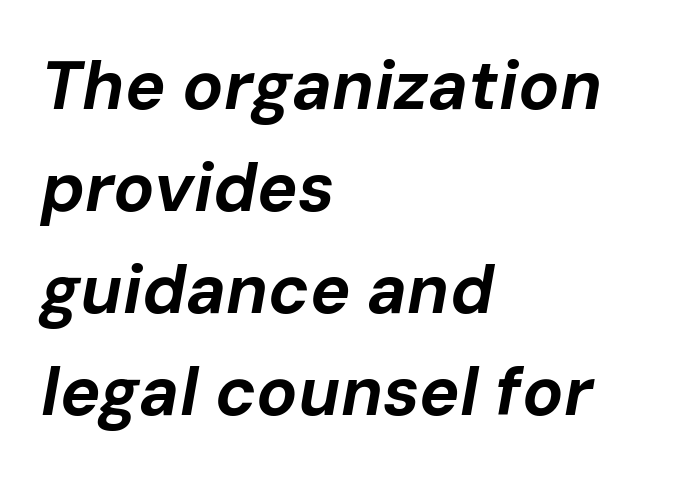
{"italic": "yes", "lean": "right", "slant_degrees": 10, "bold": "yes", "weight": "bold", "width": "normal", "stroke_contrast": "low", "x_height": "medium", "monospaced": "no", "underline": "no", "align": "left", "line_spacing": "normal", "line_spacing_ratio": 1.5, "letter_spacing": "normal", "letter_spacing_em": 0.0, "glyph_px": 68}
